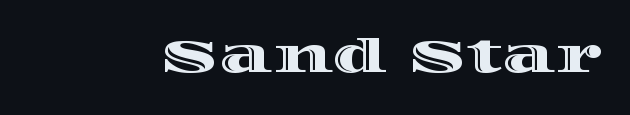
Q: Is the text italic (slanted)? A: No, it is upright.
Q: Is the text underlined? A: No.
Q: Is the spacing between letters normal or unusually wide? A: Normal.
Q: Width (condensed, normal, or wide)? A: Wide.
Q: x-height? A: Large.
Q: Monospaced? A: No.
